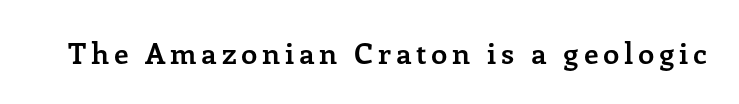
Does the weight exceed regular? Yes, all the way to bold. The passage shown is typed in a proportional face where columns would drift. Type style note: has serifs. Quick note: underline off. You can tell it's not italic because the verticals are truly vertical.
